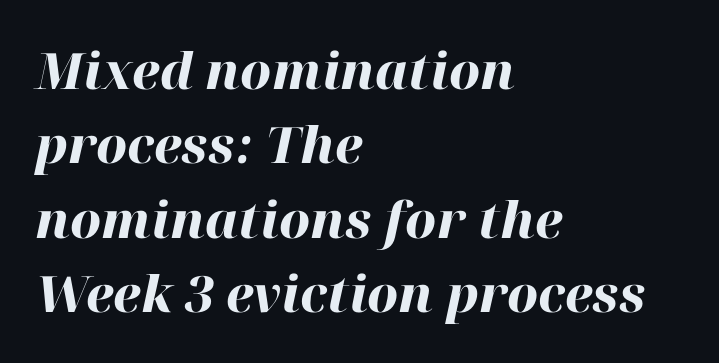
Q: Is the text bold? A: Yes.
Q: Is the text italic (slanted)? A: Yes, it leans right by about 12 degrees.
Q: Is the text underlined? A: No.
Q: How is the paragraph aligned? A: Left-aligned.
Q: Is the spacing between letters normal or unusually wide? A: Normal.
Q: Is the spacing between lines tight, normal or loose? A: Normal.
Q: Width (condensed, normal, or wide)? A: Normal.
Q: Stroke contrast? A: High.
Q: x-height? A: Medium.
Q: Monospaced? A: No.
